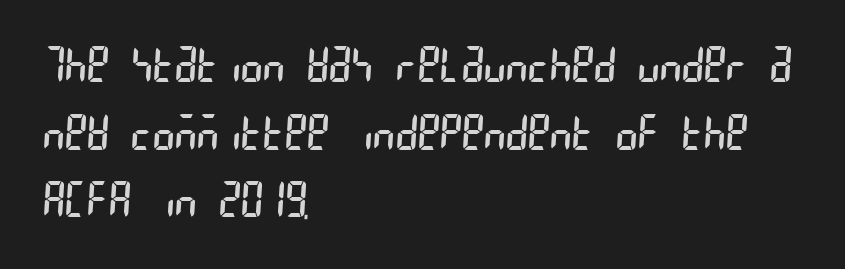
{"serif": "no", "bold": "no", "weight": "regular", "width": "condensed", "stroke_contrast": "low", "x_height": "large", "underline": "no", "align": "left", "line_spacing": "normal", "line_spacing_ratio": 1.44, "letter_spacing": "normal", "letter_spacing_em": 0.0, "glyph_px": 47}
